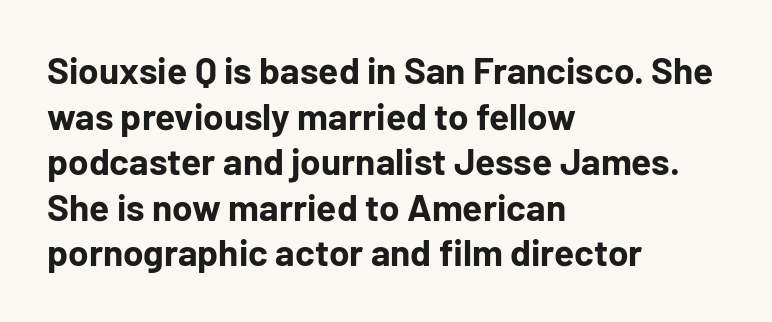
Quick note: underline off. Students, this is bold: see how much ink each stroke carries. These lines are rendered in a variable-pitch font. The letters stand straight up with perfectly vertical stems. This rendering employs a face without finishing strokes, i.e., a sans-serif.
